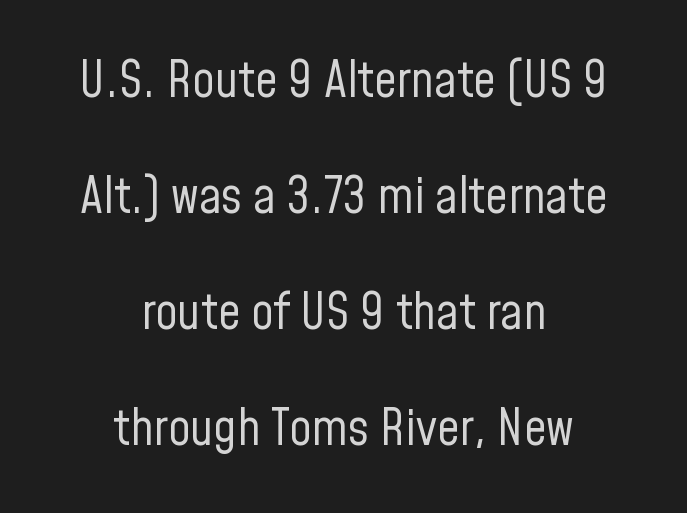
{"serif": "no", "italic": "no", "bold": "no", "weight": "regular", "width": "condensed", "stroke_contrast": "low", "x_height": "medium", "monospaced": "no", "underline": "no", "align": "center", "line_spacing": "loose", "line_spacing_ratio": 2.32, "letter_spacing": "normal", "letter_spacing_em": 0.0, "glyph_px": 50}
